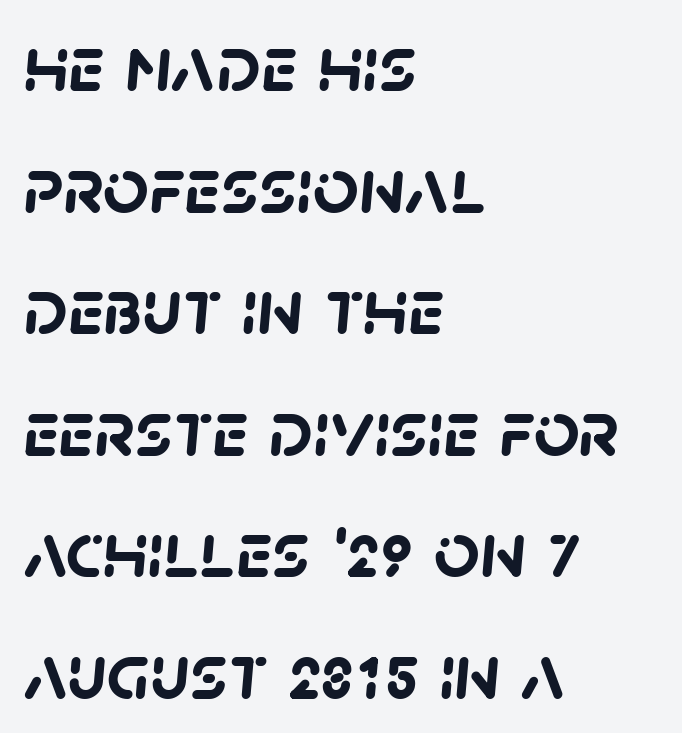
The image shows 80 px semibold sans-serif type; set left-aligned, normal line spacing (1.52x), normal letter spacing, not underlined; low stroke contrast and a large x-height.
